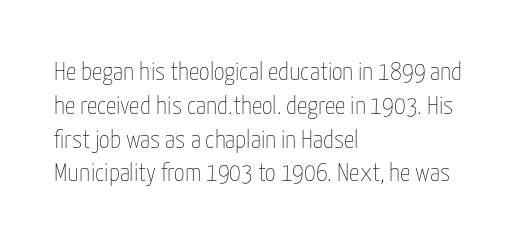
Q: Is the text bold? A: No.
Q: Is the text italic (slanted)? A: No, it is upright.
Q: Is the text underlined? A: No.
Q: How is the paragraph aligned? A: Left-aligned.
Q: Is the spacing between letters normal or unusually wide? A: Normal.
Q: Is the spacing between lines tight, normal or loose? A: Normal.
